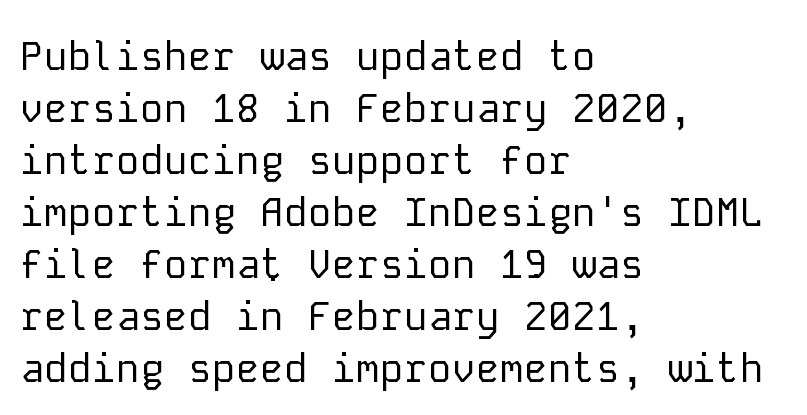
This rendering employs a face without finishing strokes, i.e., a sans-serif. Has an underline been added? It has not. Is there any slant? The stems are plumb. A student would call this left alignment; a typographer would say flush left, rag right. Quick note: interline space is typical.
